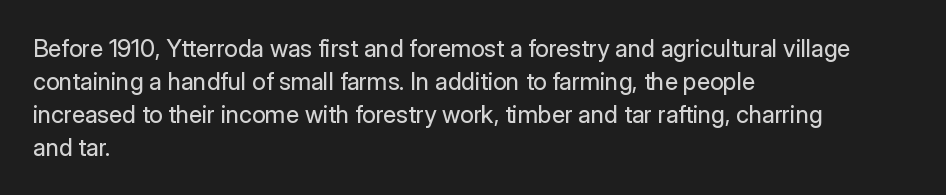
{"italic": "no", "bold": "no", "underline": "no", "align": "left", "line_spacing": "normal", "line_spacing_ratio": 1.37, "letter_spacing": "normal", "letter_spacing_em": 0.0, "glyph_px": 24}
